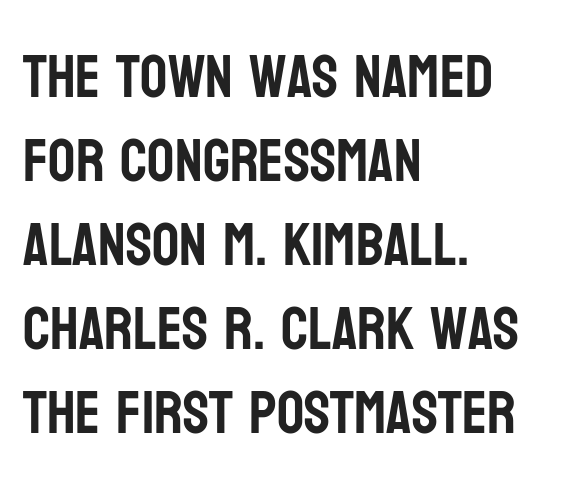
If you measured baseline to baseline, you'd find a middling distance. Students, note that the glyphs here touch the page at normal intervals. Every row of glyphs begins at an identical x-position on the left. I'd call this a sans setting — the letters go barefoot. Note the varied advance widths — an 'i' is clearly narrower than an 'm'. Clear beneath every line of the passage.
